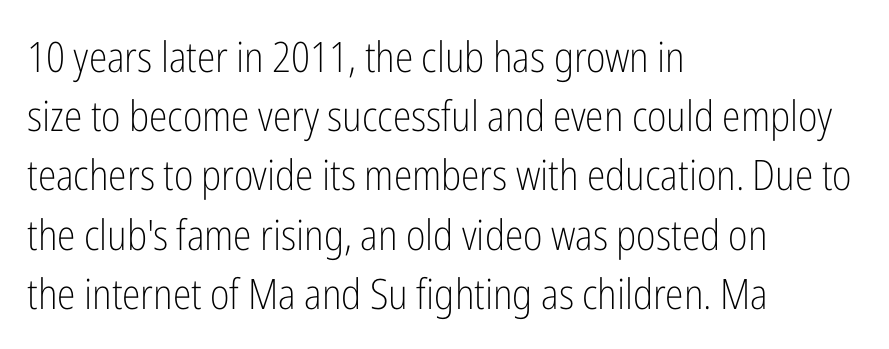
Q: Is the text bold? A: No.
Q: Is the text italic (slanted)? A: No, it is upright.
Q: Is the typeface a serif or a sans-serif typeface? A: Sans-serif.
Q: Is the text underlined? A: No.
Q: How is the paragraph aligned? A: Left-aligned.
Q: Is the spacing between letters normal or unusually wide? A: Normal.
Q: Is the spacing between lines tight, normal or loose? A: Normal.
Q: Width (condensed, normal, or wide)? A: Condensed.
Q: Stroke contrast? A: Low.
Q: x-height? A: Medium.
Q: Monospaced? A: No.
